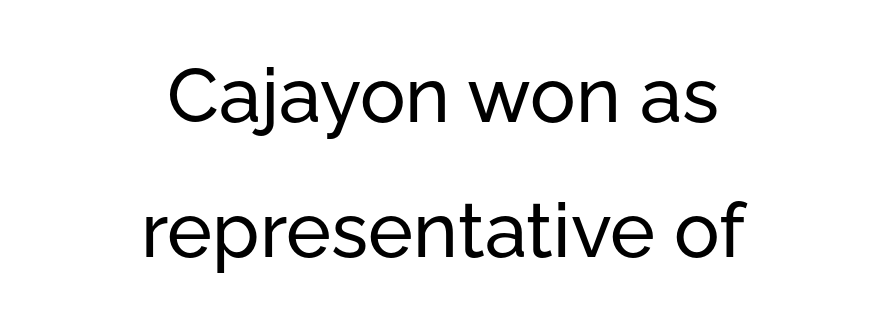
{"serif": "no", "italic": "no", "width": "normal", "stroke_contrast": "low", "x_height": "medium", "monospaced": "no", "underline": "no", "align": "center", "line_spacing_ratio": 1.78, "letter_spacing": "normal", "letter_spacing_em": 0.0, "glyph_px": 76}
